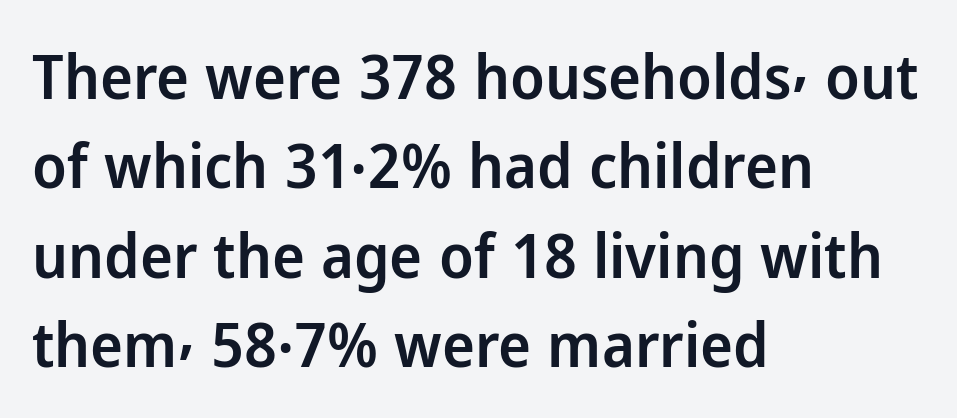
This sample keeps an unexceptional amount of space between lines. Compared with an ordinary text face, these strokes are moderately heavier — a semibold. Look at the bottom of the vertical strokes: they stop flat, with no serifs. Posture: vertical. Spacing verdict: proportional, widths tailored to each character.
